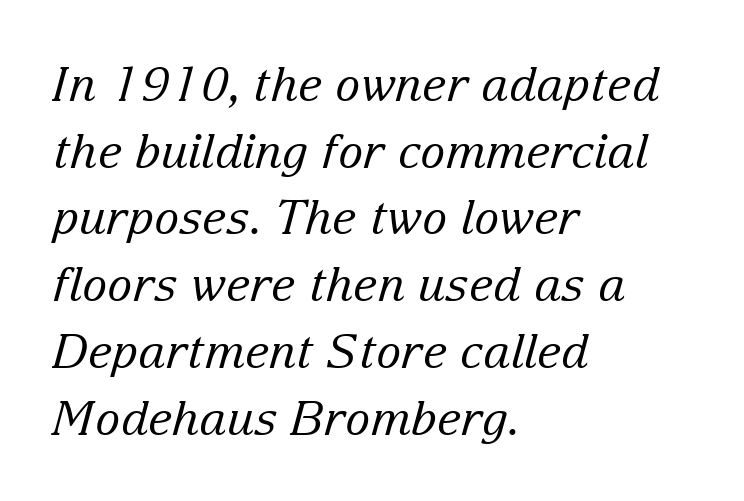
{"serif": "yes", "italic": "yes", "lean": "right", "slant_degrees": 15, "bold": "no", "weight": "regular", "width": "normal", "stroke_contrast": "low", "x_height": "medium", "monospaced": "no", "underline": "no", "align": "left", "line_spacing": "normal", "line_spacing_ratio": 1.42, "letter_spacing": "normal", "letter_spacing_em": 0.0, "glyph_px": 47}
